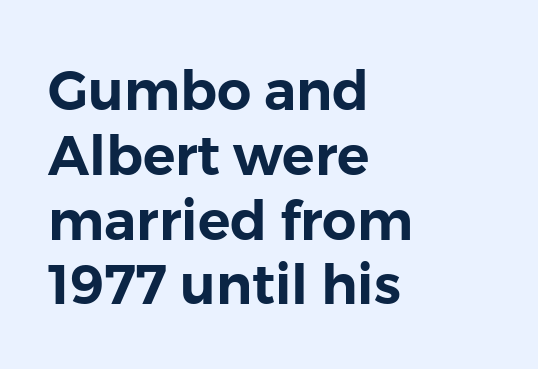
The image shows 54 px sans-serif type, upright; set left-aligned, line spacing 1.2x, normal letter spacing, not underlined; low stroke contrast and a medium x-height.
